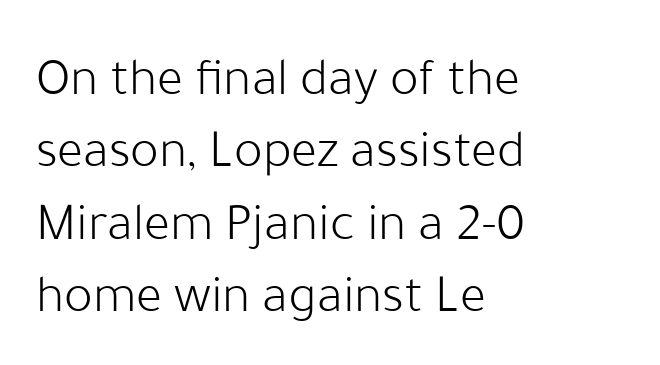
Q: Is the text bold? A: No.
Q: Is the text italic (slanted)? A: No, it is upright.
Q: Is the typeface a serif or a sans-serif typeface? A: Sans-serif.
Q: Is the text underlined? A: No.
Q: How is the paragraph aligned? A: Left-aligned.
Q: Is the spacing between letters normal or unusually wide? A: Normal.
Q: Is the spacing between lines tight, normal or loose? A: Normal.
Q: Width (condensed, normal, or wide)? A: Normal.
Q: Stroke contrast? A: Low.
Q: x-height? A: Medium.
Q: Monospaced? A: No.
